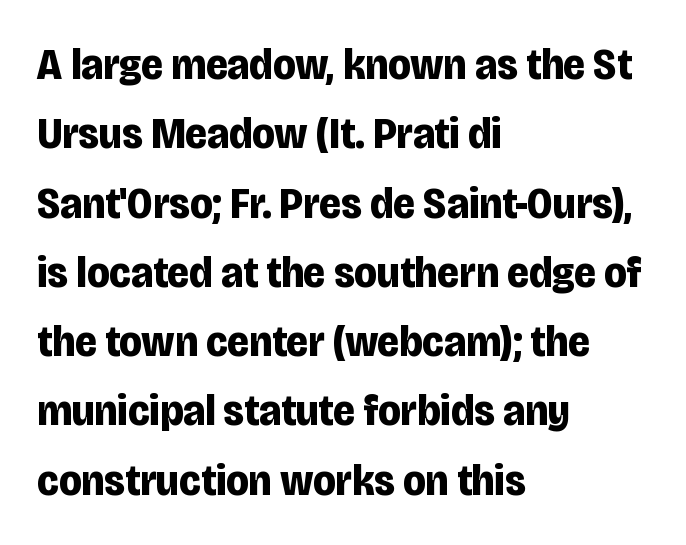
The image shows 45 px bold, condensed sans-serif type, upright; set left-aligned, normal line spacing (1.54x), normal letter spacing, not underlined; low stroke contrast and a large x-height.
